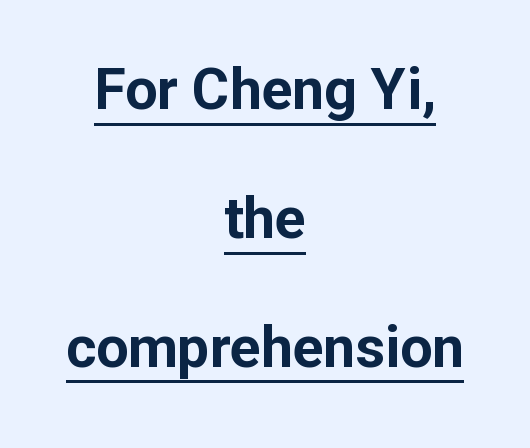
The image shows 57 px bold sans-serif type, upright; set centered, loose line spacing (2.26x), normal letter spacing, underlined; low stroke contrast and a medium x-height.
